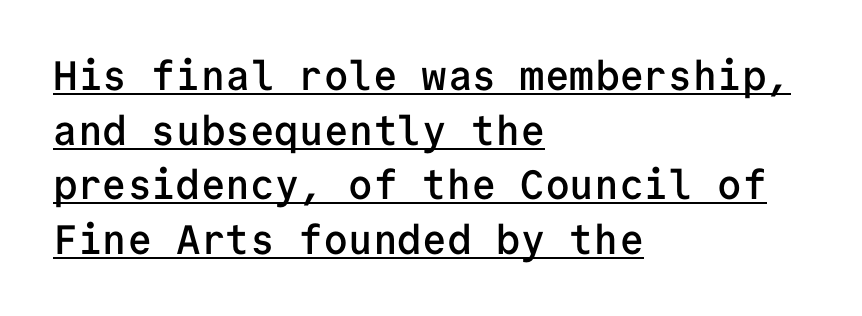
Stroke terminals: plain, sans-serif. Fixed-width glyphs throughout — classic coding-font behaviour. Compared with typical body copy, the letter spacing here is the same. Compared with typical paragraphs, the rows here are spaced about the same.
